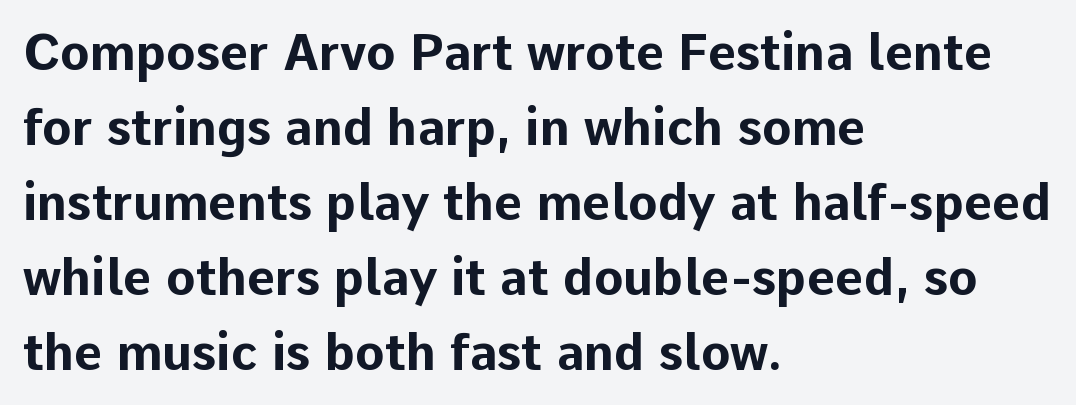
{"serif": "no", "italic": "no", "bold": "yes", "weight": "bold", "width": "normal", "stroke_contrast": "low", "x_height": "medium", "monospaced": "no", "underline": "no", "align": "left", "line_spacing": "normal", "line_spacing_ratio": 1.53, "letter_spacing": "normal", "letter_spacing_em": 0.0, "glyph_px": 49}
